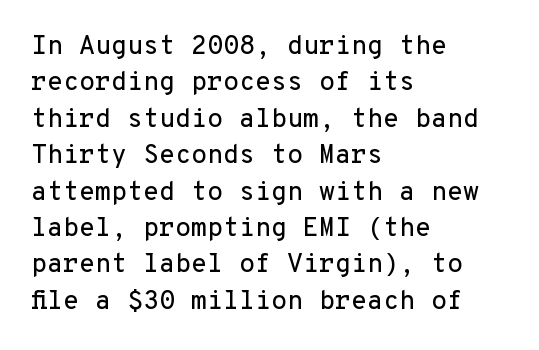
Q: Is the text italic (slanted)? A: No, it is upright.
Q: Is the text underlined? A: No.
Q: How is the paragraph aligned? A: Left-aligned.
Q: Is the spacing between letters normal or unusually wide? A: Normal.
Q: Is the spacing between lines tight, normal or loose? A: Normal.
